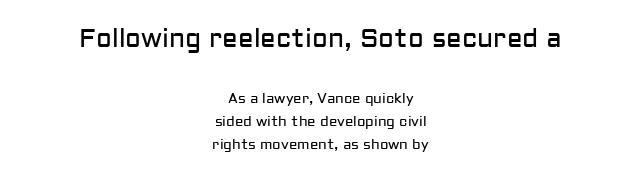
Between these two stacked blocks, the higher one wins on size. A student would call this center alignment; a typographer would say set centered. Only glyphs here, with clear space below each row. The vertical gap from one line to the next is medium. Glyph-to-glyph distance matches everyday printed text. The letters stand straight up with perfectly vertical stems.
